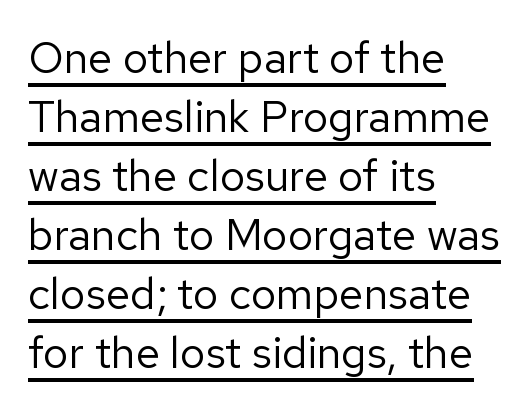
Q: Is the text bold? A: No.
Q: Is the text italic (slanted)? A: No, it is upright.
Q: Is the typeface a serif or a sans-serif typeface? A: Sans-serif.
Q: Is the text underlined? A: Yes.
Q: How is the paragraph aligned? A: Left-aligned.
Q: Is the spacing between letters normal or unusually wide? A: Normal.
Q: Is the spacing between lines tight, normal or loose? A: Normal.
Q: Width (condensed, normal, or wide)? A: Normal.
Q: Stroke contrast? A: Low.
Q: x-height? A: Medium.
Q: Monospaced? A: No.
